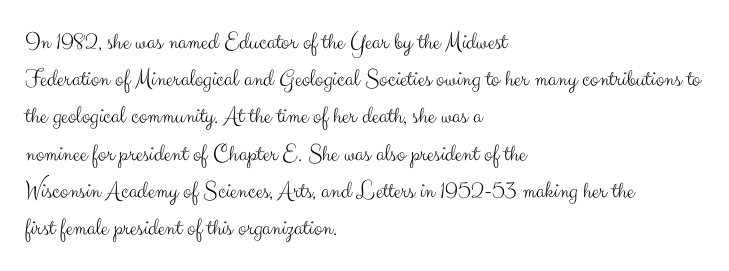
{"bold": "no", "underline": "no", "align": "left", "line_spacing": "normal", "line_spacing_ratio": 1.49, "letter_spacing": "normal", "letter_spacing_em": 0.0, "glyph_px": 25}
